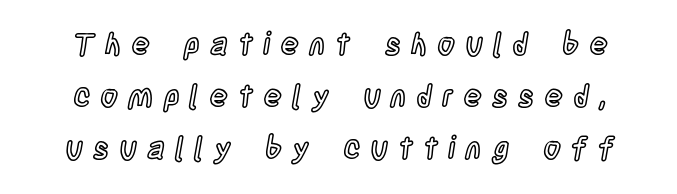
Q: Is the text italic (slanted)? A: Yes.
Q: Is the text underlined? A: No.
Q: Is the spacing between letters normal or unusually wide? A: Unusually wide.
Q: Width (condensed, normal, or wide)? A: Condensed.
Q: x-height? A: Large.
Q: Monospaced? A: No.
